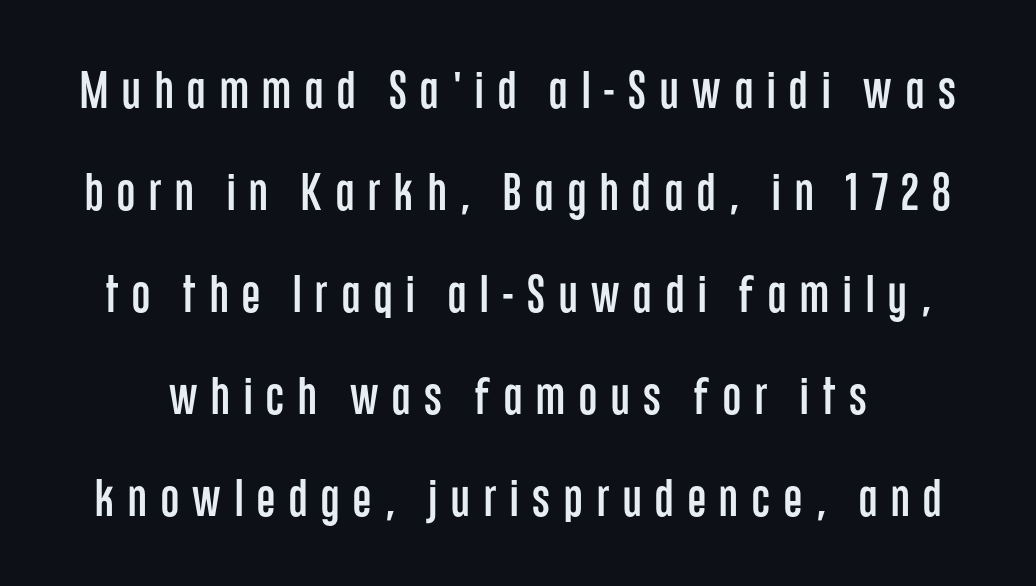
The image shows 52 px condensed sans-serif type, upright; set loose line spacing (1.96x), unusually wide letter spacing (+0.27 em), not underlined; low stroke contrast and a large x-height.
